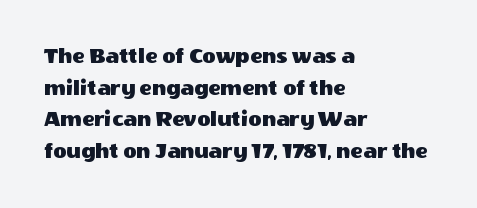
The letterforms sit shoulder to shoulder at normal distance. The paragraph has a hard left edge and a soft right edge. A clean baseline with only descenders dipping below it. No italicization has been applied; the sample stays upright.
